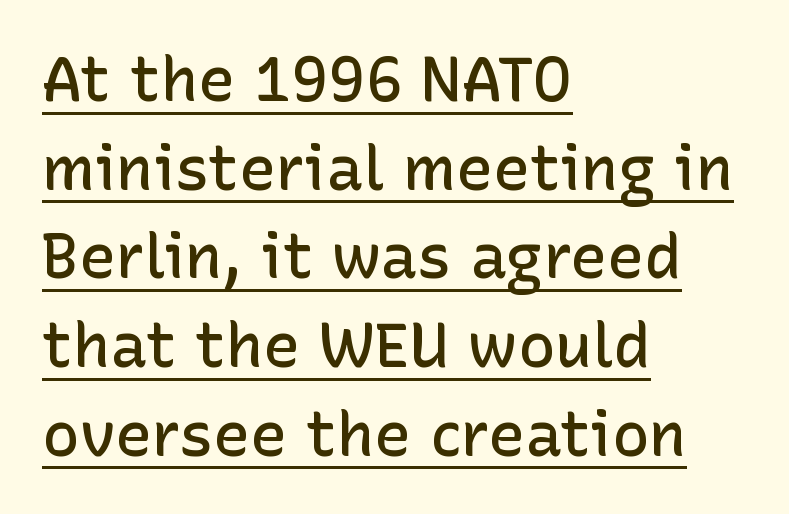
The image shows 62 px semibold sans-serif type, upright; set left-aligned, normal line spacing (1.43x), normal letter spacing, underlined; low stroke contrast and a medium x-height.
